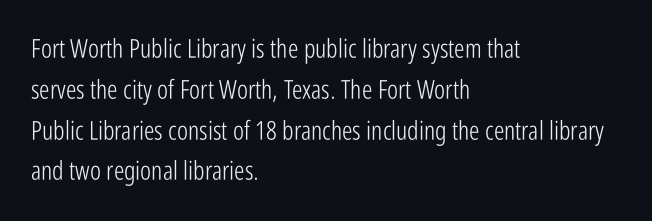
Q: Is the text bold? A: No.
Q: Is the text italic (slanted)? A: No, it is upright.
Q: Is the text underlined? A: No.
Q: How is the paragraph aligned? A: Left-aligned.
Q: Is the spacing between letters normal or unusually wide? A: Normal.
Q: Is the spacing between lines tight, normal or loose? A: Normal.
